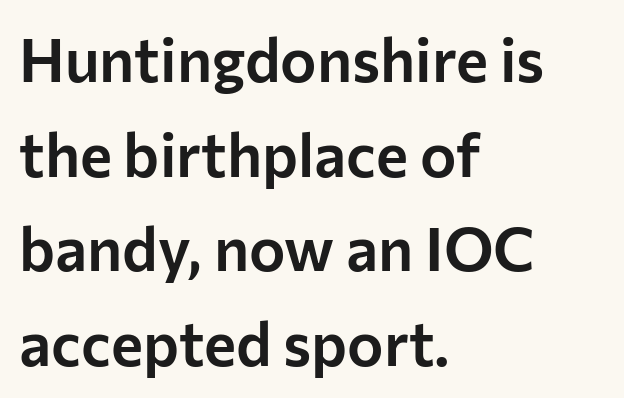
The image shows 61 px sans-serif type, upright; set left-aligned, normal line spacing (1.55x), normal letter spacing, not underlined; low stroke contrast and a medium x-height.
